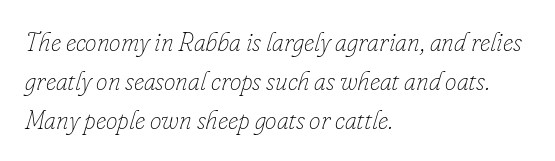
The image shows 26 px text type, italic (leaning right); set left-aligned, normal line spacing (1.5x), normal letter spacing, not underlined.
